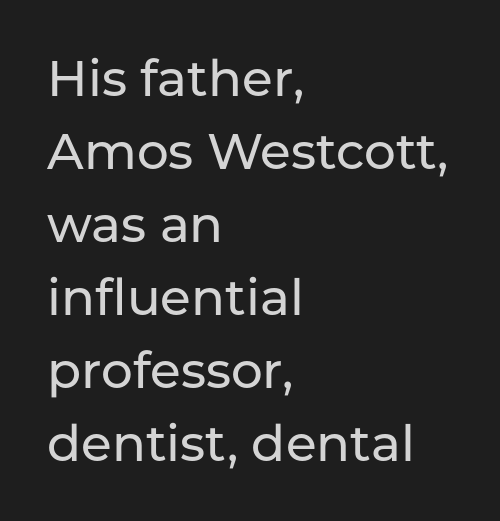
The designer went with a sans here, leaving each stem footless. Vertically, the passage feels balanced, rows spaced as you'd expect. Notice how the passage keeps a crisp vertical edge on the left only. Descenders hang freely into open space. Notice how the stems are strictly vertical — no italics here. Honestly, the letter spacing is just normal — you wouldn't notice it.
